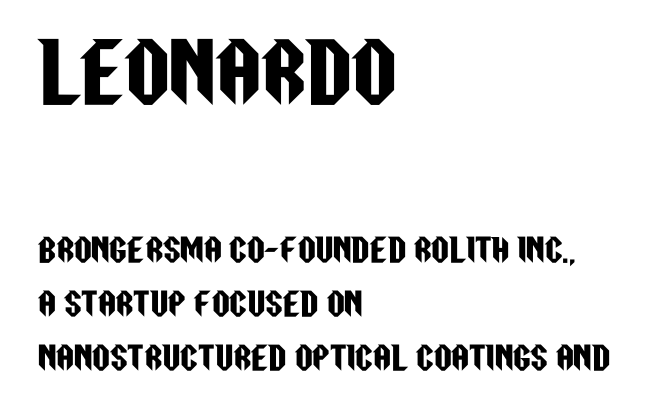
{"serif": "no", "italic": "no", "width": "condensed", "stroke_contrast": "low", "x_height": "large", "monospaced": "no", "underline": "no", "align": "left", "line_spacing_ratio": 1.74, "letter_spacing": "normal", "letter_spacing_em": 0.0, "larger_block": "first", "size_ratio": 2.52, "glyph_px": 78}
